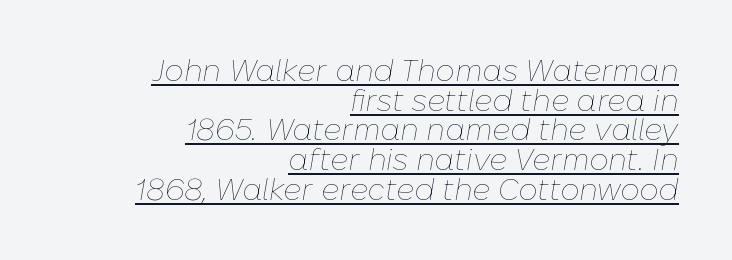
Varying glyph widths throughout — classic text-font behaviour. The characters are drawn with everyday or finer stroke widths. This rendering uses right alignment, leaving the left contour irregular. A typesetter would call this zero additional tracking.
